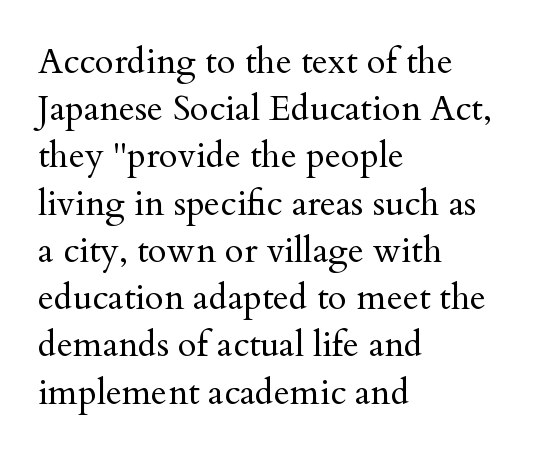
Q: Is the text bold? A: No.
Q: Is the text italic (slanted)? A: No, it is upright.
Q: Is the typeface a serif or a sans-serif typeface? A: Serif.
Q: Is the text underlined? A: No.
Q: How is the paragraph aligned? A: Left-aligned.
Q: Is the spacing between letters normal or unusually wide? A: Normal.
Q: Is the spacing between lines tight, normal or loose? A: Normal.
Q: Width (condensed, normal, or wide)? A: Normal.
Q: Stroke contrast? A: Medium.
Q: x-height? A: Small.
Q: Monospaced? A: No.
